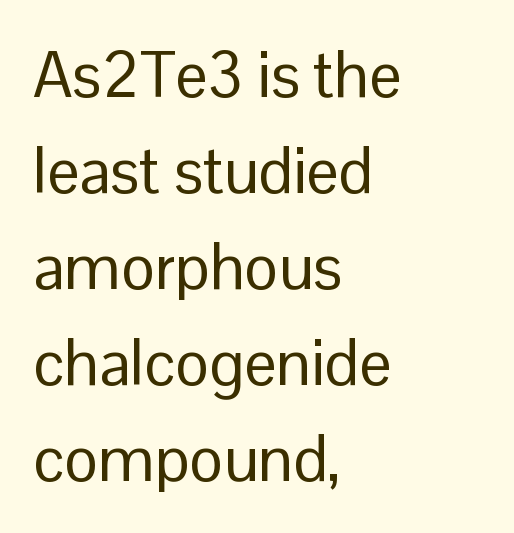
The image shows 64 px regular-weight sans-serif type, upright; set left-aligned, normal line spacing (1.5x), normal letter spacing, not underlined; low stroke contrast and a medium x-height.
